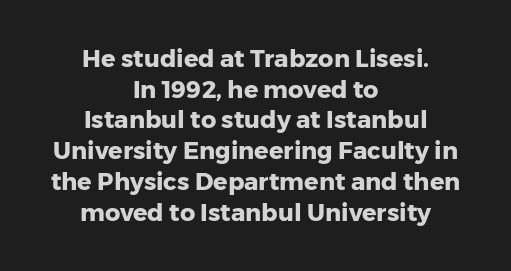
Q: Is the text bold? A: Yes.
Q: Is the text italic (slanted)? A: No, it is upright.
Q: Is the text underlined? A: No.
Q: How is the paragraph aligned? A: Centered.
Q: Is the spacing between letters normal or unusually wide? A: Normal.
Q: Is the spacing between lines tight, normal or loose? A: Normal.
